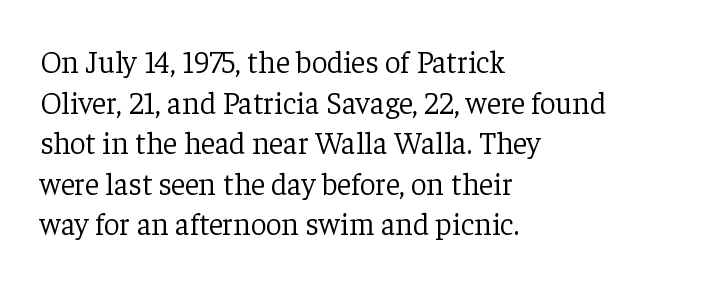
Q: Is the text bold? A: No.
Q: Is the text italic (slanted)? A: No, it is upright.
Q: Is the typeface a serif or a sans-serif typeface? A: Serif.
Q: Is the text underlined? A: No.
Q: How is the paragraph aligned? A: Left-aligned.
Q: Is the spacing between letters normal or unusually wide? A: Normal.
Q: Is the spacing between lines tight, normal or loose? A: Normal.
Q: Width (condensed, normal, or wide)? A: Normal.
Q: Stroke contrast? A: Low.
Q: x-height? A: Medium.
Q: Monospaced? A: No.
